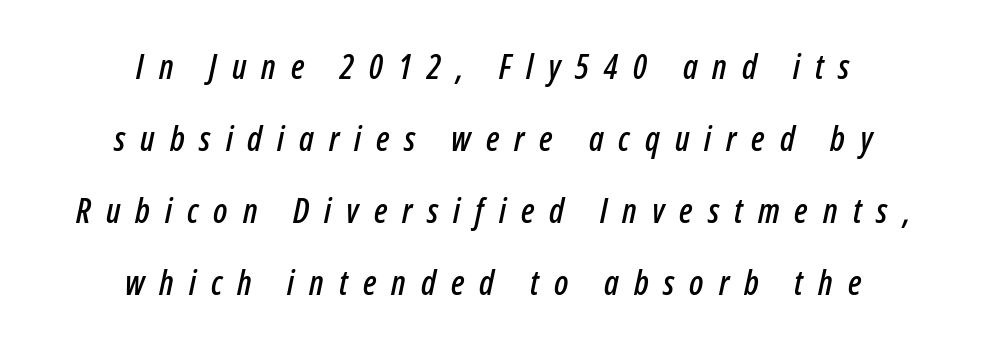
Descender tails drop into unmarked territory. Caption: expanded tracking, letters set apart. Character widths vary here, with narrow letters taking less room than wide ones. It's the slanting kind of type. Compared with typical paragraphs, the rows here are farther apart. In CSS terms this would be text-align: center.
